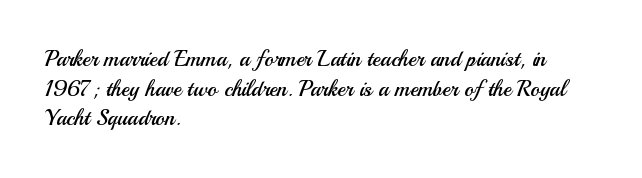
The image shows 22 px text type; set left-aligned, normal line spacing (1.35x), normal letter spacing, not underlined.
